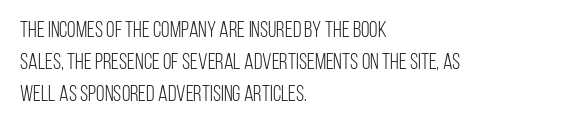
Q: Is the text bold? A: No.
Q: Is the text italic (slanted)? A: No, it is upright.
Q: Is the text underlined? A: No.
Q: How is the paragraph aligned? A: Left-aligned.
Q: Is the spacing between letters normal or unusually wide? A: Normal.
Q: Is the spacing between lines tight, normal or loose? A: Normal.
